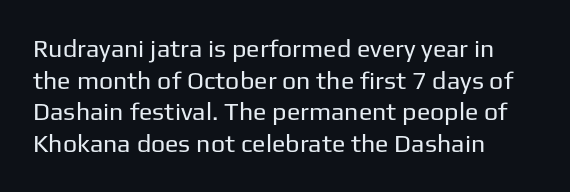
The characters are drawn with everyday or finer stroke widths. The string is rendered with underlining switched off. Leading matches the norm, producing a regular column. This sample uses plain, unmodified letter spacing.
